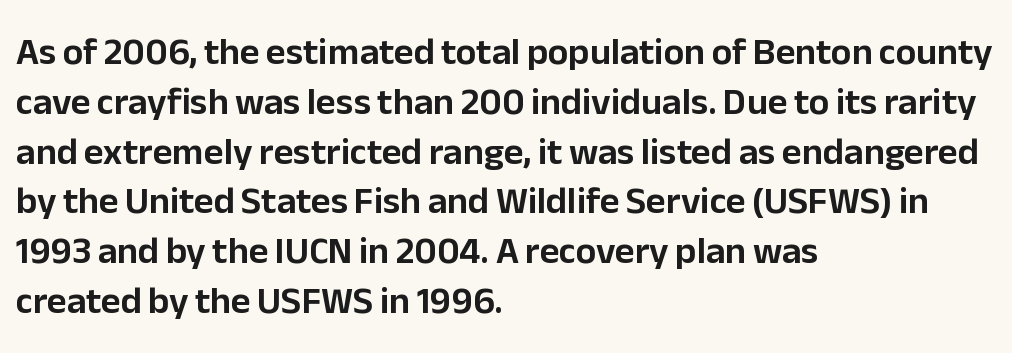
The image shows 38 px sans-serif type, upright; set left-aligned, normal line spacing (1.31x), normal letter spacing, not underlined; low stroke contrast and a medium x-height.
